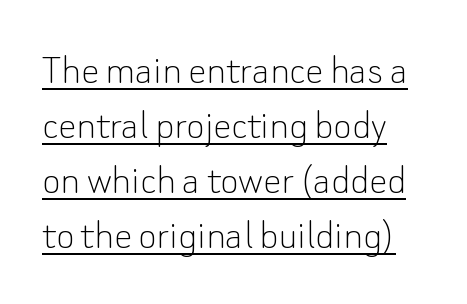
No heavy texture on the line: the type isn't bold. Look at the tracking — it's just the regular setting, nothing added. Visually the block forms a straight wall on the left and a jagged coastline on the right. Here the designer chose a conventional face with non-uniform glyph widths. Serifs: no, the terminals of the letterforms are clean.
